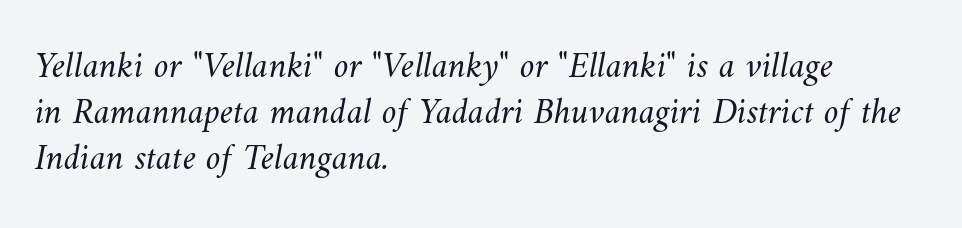
Q: Is the text bold? A: No.
Q: Is the text underlined? A: No.
Q: How is the paragraph aligned? A: Left-aligned.
Q: Is the spacing between letters normal or unusually wide? A: Normal.
Q: Width (condensed, normal, or wide)? A: Normal.
Q: Stroke contrast? A: Medium.
Q: x-height? A: Small.
Q: Monospaced? A: No.
